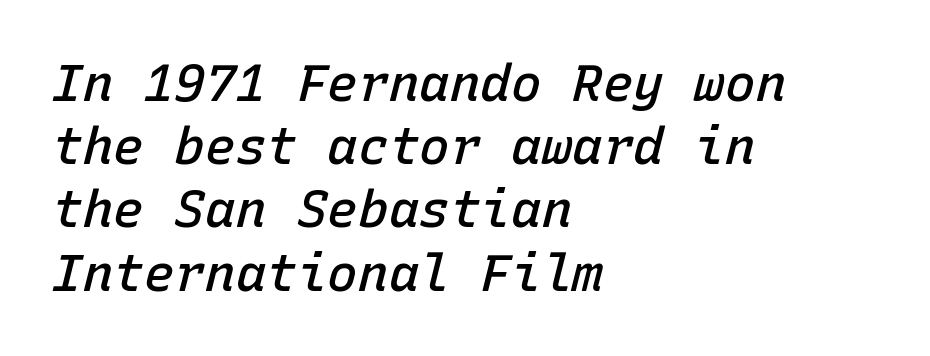
Q: Is the text bold? A: Semi-bold.
Q: Is the text italic (slanted)? A: Yes, it leans right by about 15 degrees.
Q: Is the text underlined? A: No.
Q: How is the paragraph aligned? A: Left-aligned.
Q: Is the spacing between letters normal or unusually wide? A: Normal.
Q: Width (condensed, normal, or wide)? A: Normal.
Q: Stroke contrast? A: Low.
Q: x-height? A: Medium.
Q: Monospaced? A: Yes.
